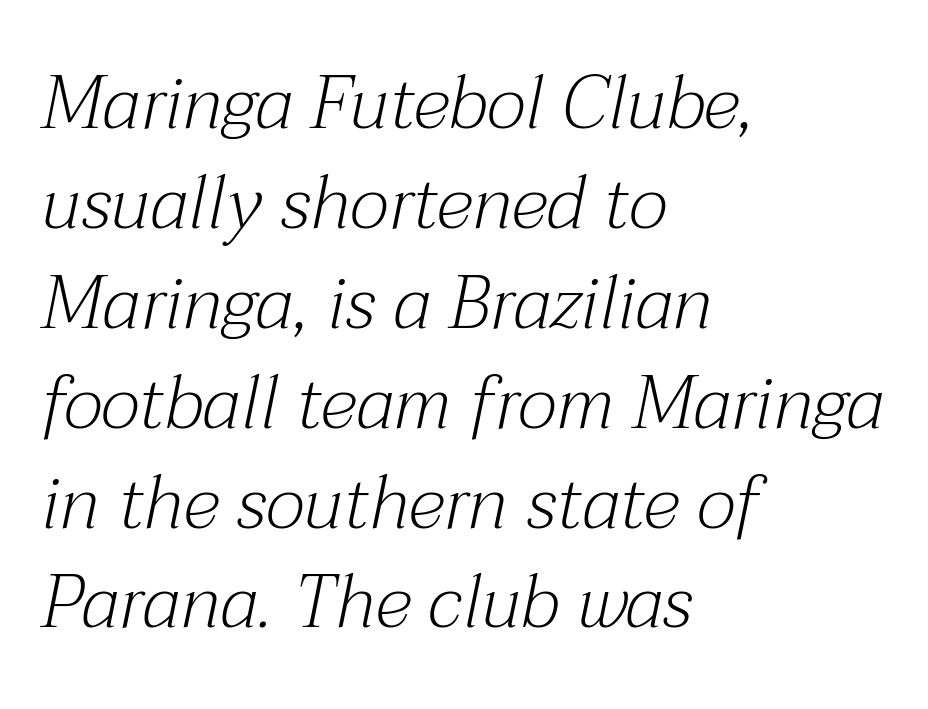
The specimen omits any rule beneath the text block's lines. Nobody touched the tracking dial on this one. The lettering tilts uniformly, giving the passage an italic look. Visually the block forms a straight wall on the left and a jagged coastline on the right.
